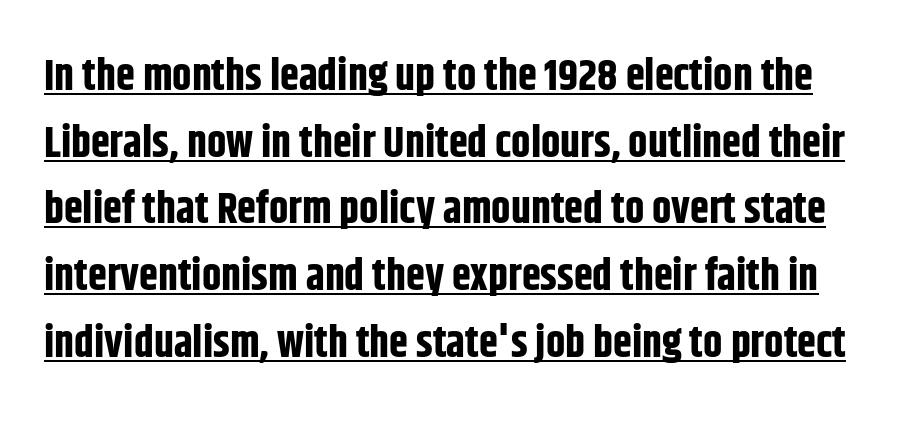
{"serif": "no", "italic": "no", "bold": "yes", "weight": "bold", "width": "condensed", "stroke_contrast": "low", "x_height": "large", "monospaced": "no", "underline": "yes", "line_spacing": "normal", "line_spacing_ratio": 1.55, "letter_spacing": "normal", "letter_spacing_em": 0.0, "glyph_px": 43}
